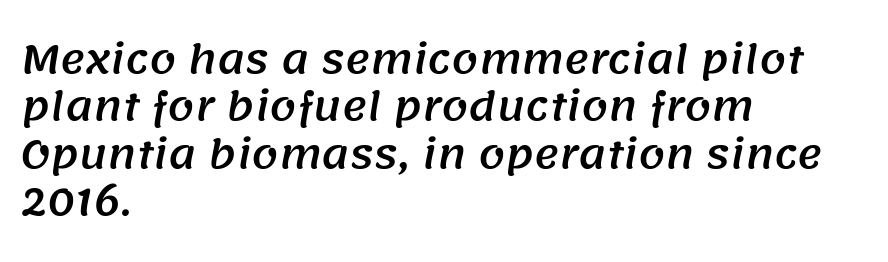
Q: Is the typeface a serif or a sans-serif typeface? A: Sans-serif.
Q: Is the text underlined? A: No.
Q: How is the paragraph aligned? A: Left-aligned.
Q: Is the spacing between letters normal or unusually wide? A: Normal.
Q: Is the spacing between lines tight, normal or loose? A: Normal.
Q: Width (condensed, normal, or wide)? A: Normal.
Q: Stroke contrast? A: Medium.
Q: x-height? A: Large.
Q: Monospaced? A: No.
